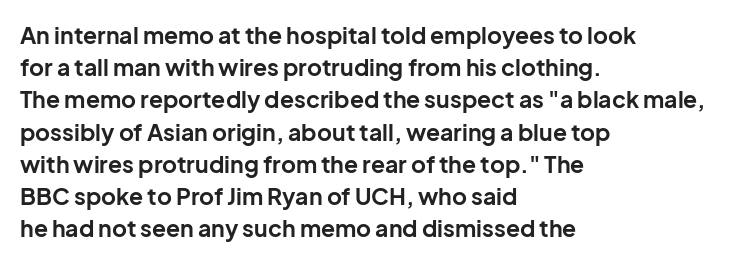
The image shows 23 px bold type, upright; set left-aligned, normal line spacing (1.4x), normal letter spacing, not underlined.
